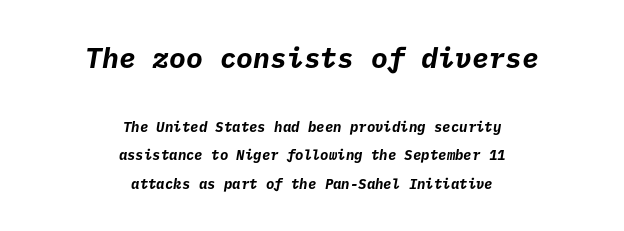
The image shows 28 px bold sans-serif type; set centered, loose line spacing (2.05x), normal letter spacing, not underlined; the first (top) block is 2.0x larger; low stroke contrast and a medium x-height.
